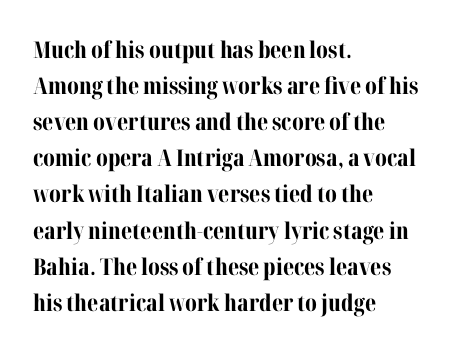
Notice how descenders clear the ascenders below comfortably — that's standard leading. The sample has been set heavy, in full bold. Italic? Not at all — the glyphs are vertical. A bare baseline throughout the passage. The rag falls on the right side of this text block. Inter-character spacing is left at the font's built-in metrics.
